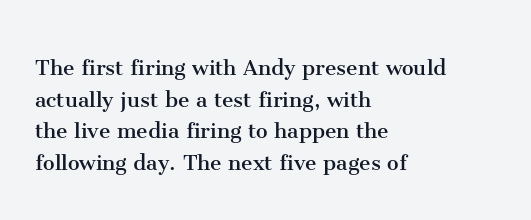
Q: Is the text bold? A: No.
Q: Is the text italic (slanted)? A: No, it is upright.
Q: Is the text underlined? A: No.
Q: How is the paragraph aligned? A: Left-aligned.
Q: Is the spacing between letters normal or unusually wide? A: Normal.
